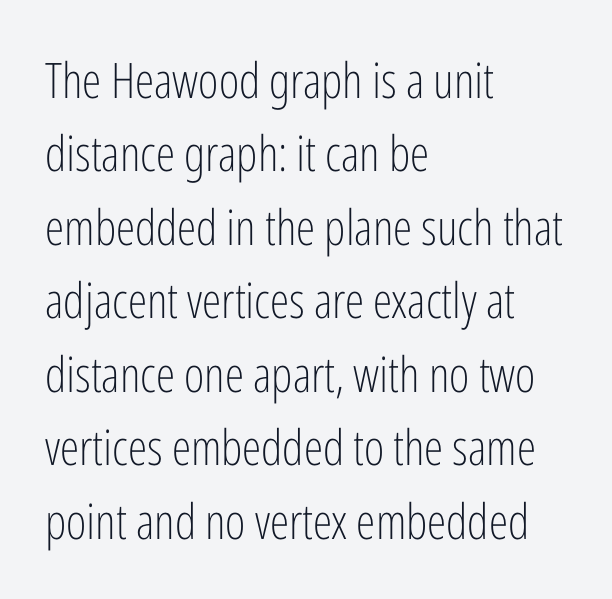
{"serif": "no", "italic": "no", "bold": "no", "weight": "light", "width": "condensed", "stroke_contrast": "low", "x_height": "medium", "monospaced": "no", "underline": "no", "align": "left", "line_spacing": "normal", "line_spacing_ratio": 1.5, "letter_spacing": "normal", "letter_spacing_em": 0.0, "glyph_px": 49}
